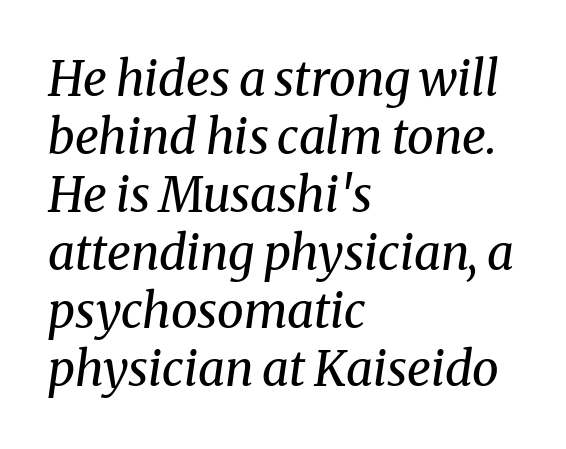
Designer's note — italics engaged. Caption: face not bold, strokes unweighted. Words float on clear page, feet unadorned. Is the letter spacing exaggerated? No — it looks like the ordinary default. These lines are set flush left with a ragged right edge. Regarding serifs, this sample has them.
